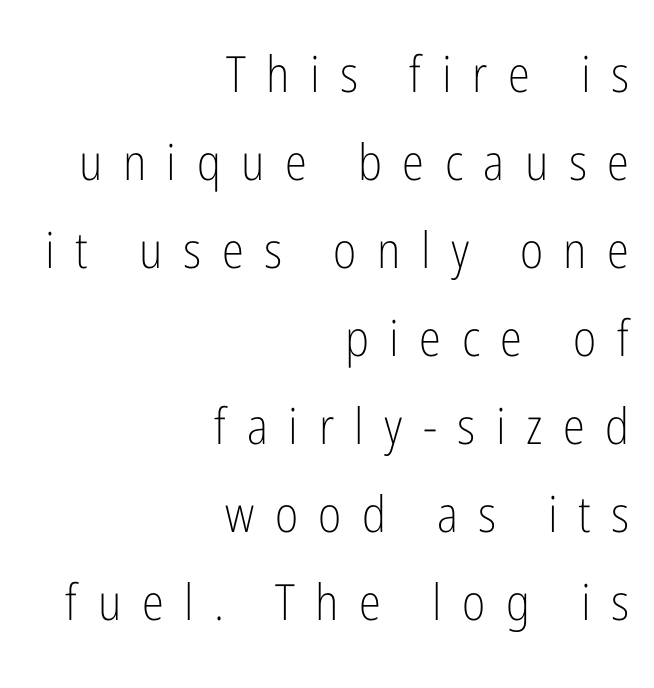
{"serif": "no", "italic": "no", "bold": "no", "weight": "light", "width": "condensed", "stroke_contrast": "low", "x_height": "medium", "monospaced": "no", "underline": "no", "align": "right", "line_spacing_ratio": 1.76, "letter_spacing": "wide", "letter_spacing_em": 0.41, "glyph_px": 50}
